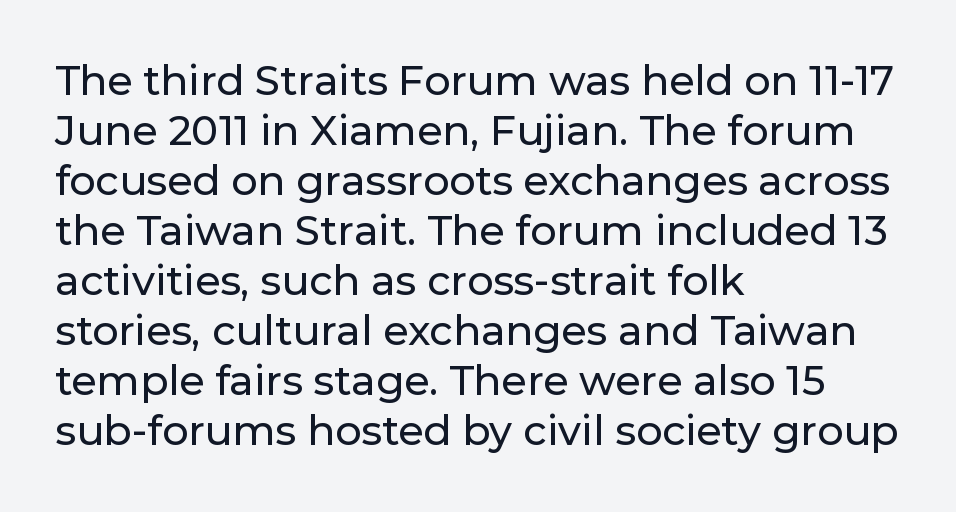
The image shows 41 px sans-serif type, upright; set left-aligned, line spacing 1.22x, normal letter spacing, not underlined; low stroke contrast and a medium x-height.
